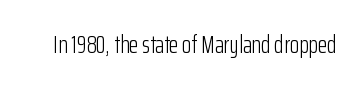
Only glyphs here, with clear space below each row. Notice how the stems are strictly vertical — no italics here. Between one letter and the next there's only the usual sliver of space. Is this a heavy cut? Hardly; it is regular or lighter.
